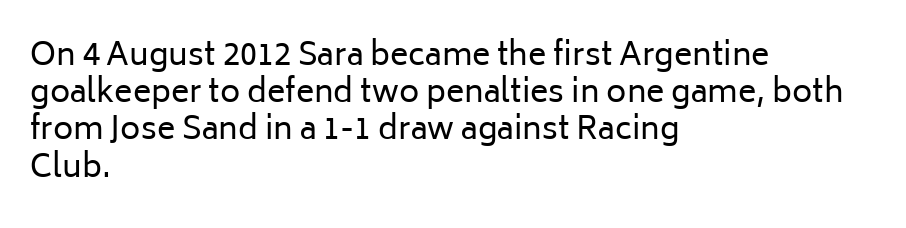
The image shows 31 px regular-weight sans-serif type, upright; set left-aligned, line spacing 1.2x, normal letter spacing, not underlined; low stroke contrast and a medium x-height.
